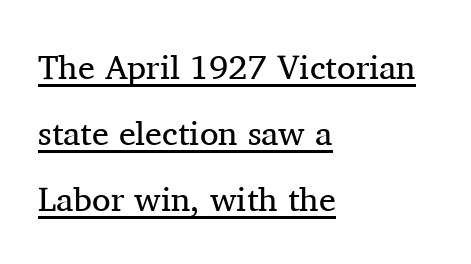
The image shows 34 px regular-weight serif type, upright; set left-aligned, loose line spacing (1.94x), normal letter spacing, underlined; medium stroke contrast and a medium x-height.
